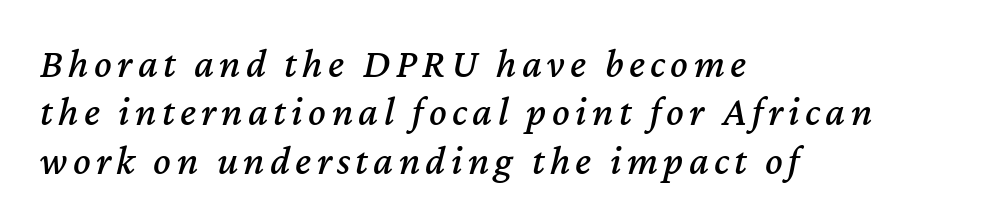
A typesetter would call this proportional, since set widths differ per character. Only glyphs here, with clear space below each row. Typeset ragged right — the left edge is the straight one. Italic: yes, the glyphs are oblique.
